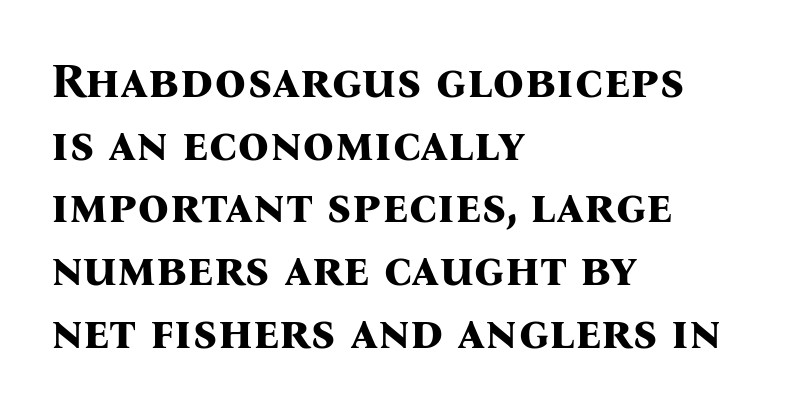
{"serif": "yes", "italic": "no", "bold": "yes", "weight": "bold", "width": "normal", "stroke_contrast": "medium", "x_height": "medium", "monospaced": "no", "underline": "no", "align": "left", "line_spacing": "normal", "line_spacing_ratio": 1.28, "letter_spacing": "normal", "letter_spacing_em": 0.0, "glyph_px": 49}
